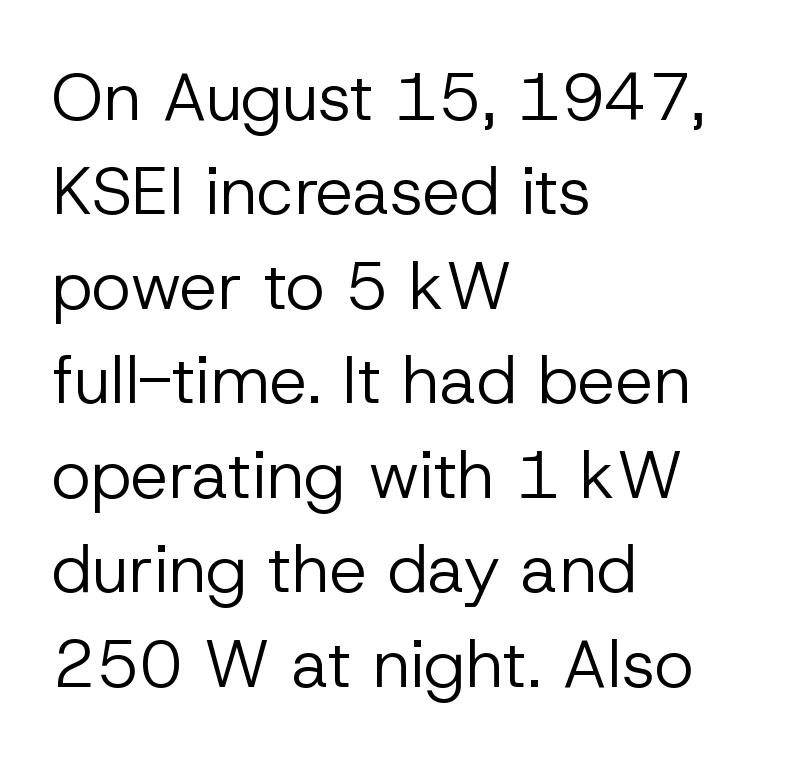
Q: Is the text bold? A: No.
Q: Is the text italic (slanted)? A: No, it is upright.
Q: Is the typeface a serif or a sans-serif typeface? A: Sans-serif.
Q: Is the text underlined? A: No.
Q: How is the paragraph aligned? A: Left-aligned.
Q: Is the spacing between letters normal or unusually wide? A: Normal.
Q: Is the spacing between lines tight, normal or loose? A: Normal.
Q: Width (condensed, normal, or wide)? A: Normal.
Q: Stroke contrast? A: Low.
Q: x-height? A: Medium.
Q: Monospaced? A: No.
